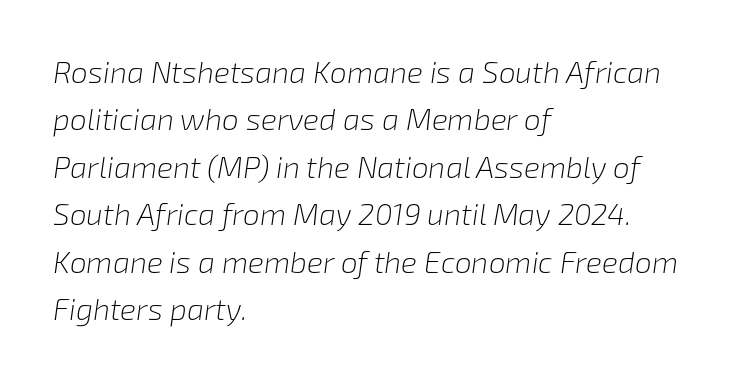
Looks like regular typesetting: each glyph gets only the width it needs. Each new line begins a customary step beneath the previous one. Is the block centered? No — it sits flush against the left margin. The rendering keeps characters at their native spacing. Descenders hang freely into open space. The typography opts for an oblique posture over an upright one.
